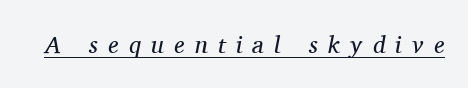
The image shows 24 px text type, italic (leaning right); set unusually wide letter spacing (+0.43 em), underlined.
